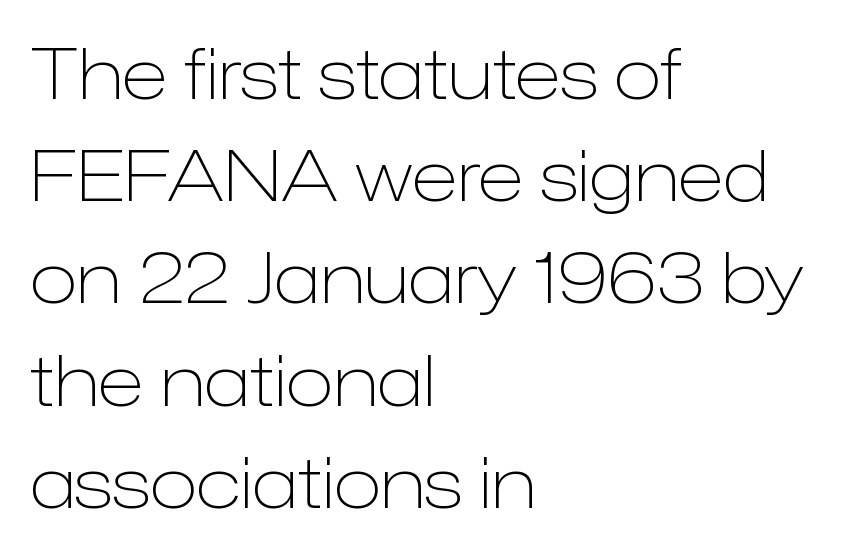
Q: Is the text bold? A: No.
Q: Is the text italic (slanted)? A: No, it is upright.
Q: Is the typeface a serif or a sans-serif typeface? A: Sans-serif.
Q: Is the text underlined? A: No.
Q: How is the paragraph aligned? A: Left-aligned.
Q: Is the spacing between letters normal or unusually wide? A: Normal.
Q: Is the spacing between lines tight, normal or loose? A: Normal.
Q: Width (condensed, normal, or wide)? A: Normal.
Q: Stroke contrast? A: Low.
Q: x-height? A: Medium.
Q: Monospaced? A: No.
